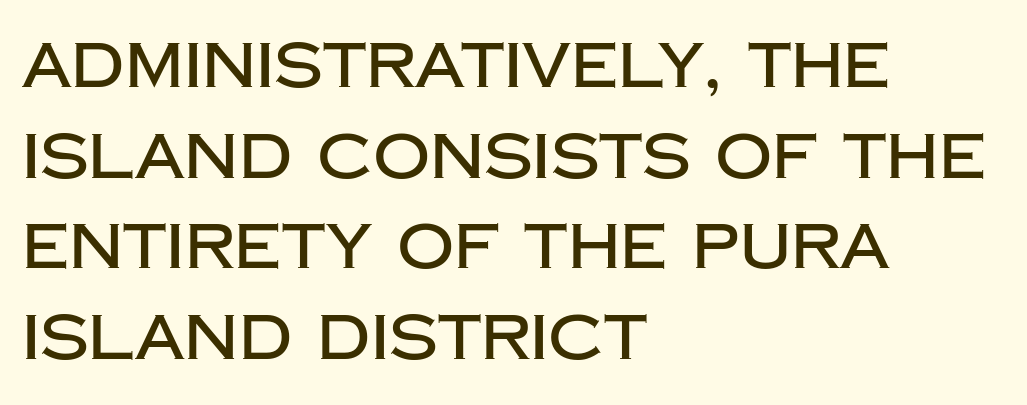
The image shows 63 px sans-serif type, upright; set left-aligned, normal line spacing (1.44x), normal letter spacing, not underlined; low stroke contrast and a large x-height.
